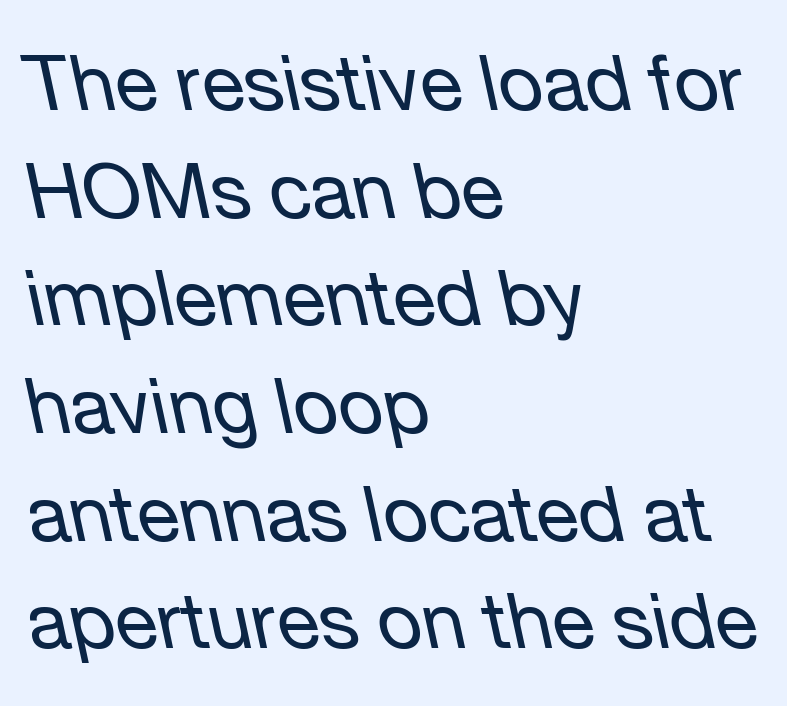
Q: Is the text bold? A: No.
Q: Is the text italic (slanted)? A: Yes, it leans left by about 12 degrees.
Q: Is the text underlined? A: No.
Q: How is the paragraph aligned? A: Left-aligned.
Q: Is the spacing between letters normal or unusually wide? A: Normal.
Q: Is the spacing between lines tight, normal or loose? A: Normal.
Q: Width (condensed, normal, or wide)? A: Normal.
Q: Stroke contrast? A: Low.
Q: x-height? A: Medium.
Q: Monospaced? A: No.
